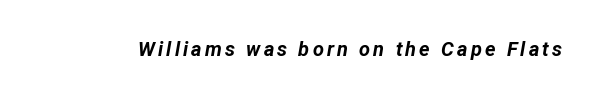
The image shows 20 px bold type, italic (leaning right); set not underlined.
